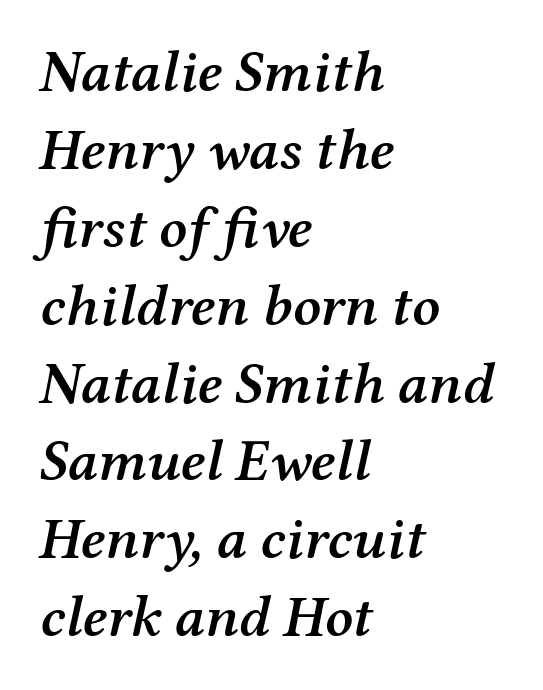
The image shows 59 px semibold serif type, italic (leaning right); set left-aligned, normal line spacing (1.32x), normal letter spacing, not underlined; medium stroke contrast and a medium x-height.
